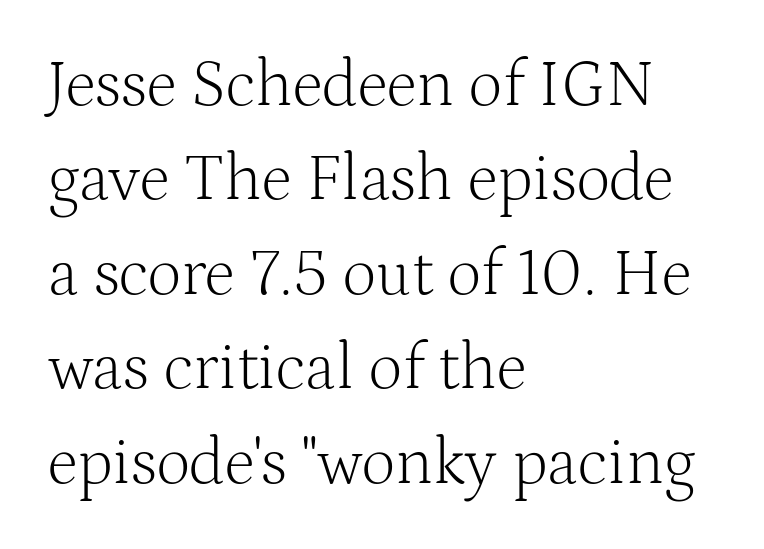
The image shows 66 px light serif type, upright; set left-aligned, normal line spacing (1.43x), normal letter spacing, not underlined; medium stroke contrast and a medium x-height.
